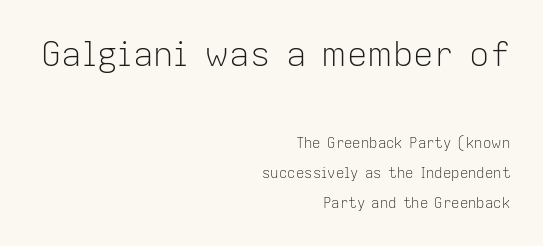
Nobody touched the tracking dial on this one. The strip under each line holds only bare page. The typesetting does not lean heavy: it is not bold. Vertical spacing — loose. Which chunk is bigger? The first one — the top block dwarfs the bottom. Stroke terminals: plain, sans-serif.
